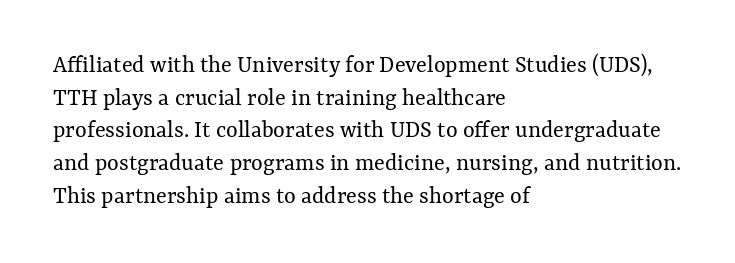
Q: Is the text bold? A: No.
Q: Is the text italic (slanted)? A: No, it is upright.
Q: Is the text underlined? A: No.
Q: How is the paragraph aligned? A: Left-aligned.
Q: Is the spacing between letters normal or unusually wide? A: Normal.
Q: Is the spacing between lines tight, normal or loose? A: Normal.
